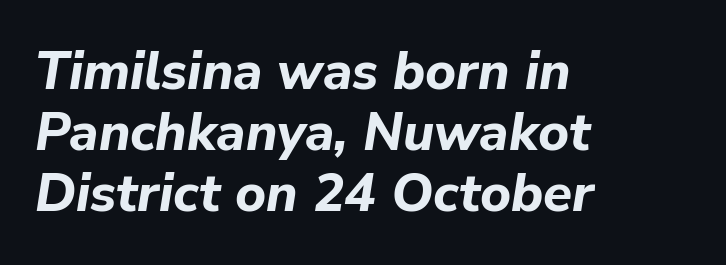
{"italic": "yes", "lean": "right", "slant_degrees": 9, "bold": "yes", "weight": "bold", "width": "normal", "stroke_contrast": "low", "x_height": "medium", "monospaced": "no", "underline": "no", "align": "left", "line_spacing": "tight", "line_spacing_ratio": 1.15, "letter_spacing": "normal", "letter_spacing_em": 0.0, "glyph_px": 53}
